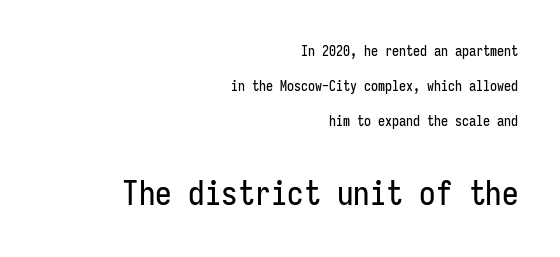
The image shows 33 px condensed sans-serif type, upright, monospaced; set right-aligned, loose line spacing (2.49x), normal letter spacing, not underlined; the second (bottom) block is 2.36x larger; low stroke contrast and a medium x-height.
